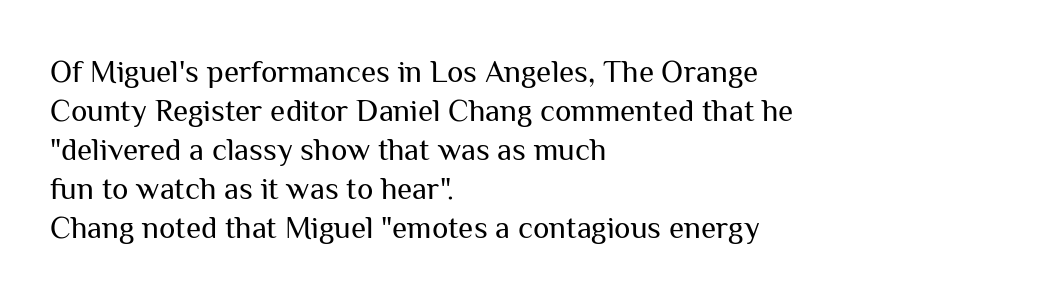
Short note: letters normally spaced. This sample uses a sans-serif face. The paragraph shown leans on its left margin. The passage shown stacks its lines at a standard gap. On a weight scale, this lands at 450 or below.
